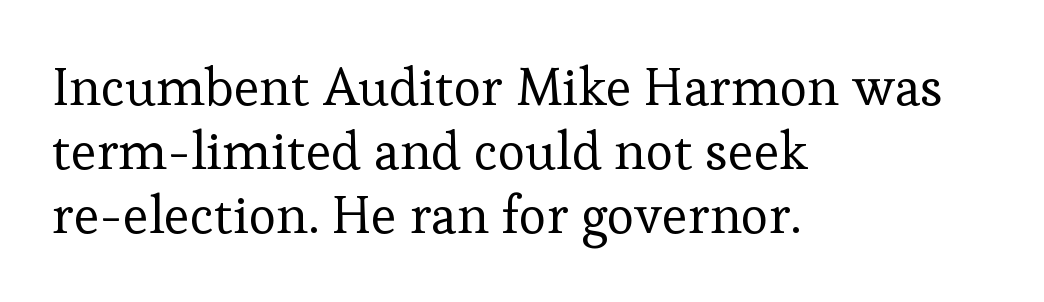
Q: Is the text bold? A: No.
Q: Is the text italic (slanted)? A: No, it is upright.
Q: Is the typeface a serif or a sans-serif typeface? A: Serif.
Q: Is the text underlined? A: No.
Q: How is the paragraph aligned? A: Left-aligned.
Q: Is the spacing between letters normal or unusually wide? A: Normal.
Q: Width (condensed, normal, or wide)? A: Normal.
Q: Stroke contrast? A: Low.
Q: x-height? A: Medium.
Q: Monospaced? A: No.
